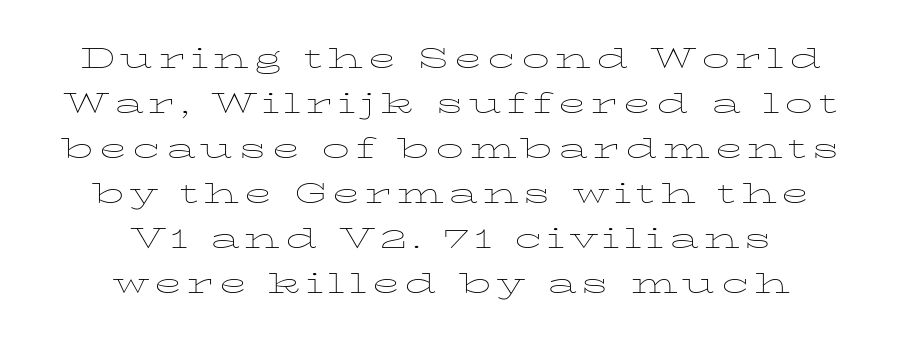
Q: Is the text bold? A: No.
Q: Is the text italic (slanted)? A: No, it is upright.
Q: Is the typeface a serif or a sans-serif typeface? A: Serif.
Q: Is the text underlined? A: No.
Q: How is the paragraph aligned? A: Centered.
Q: Is the spacing between lines tight, normal or loose? A: Normal.
Q: Width (condensed, normal, or wide)? A: Wide.
Q: Stroke contrast? A: Low.
Q: x-height? A: Medium.
Q: Monospaced? A: No.
